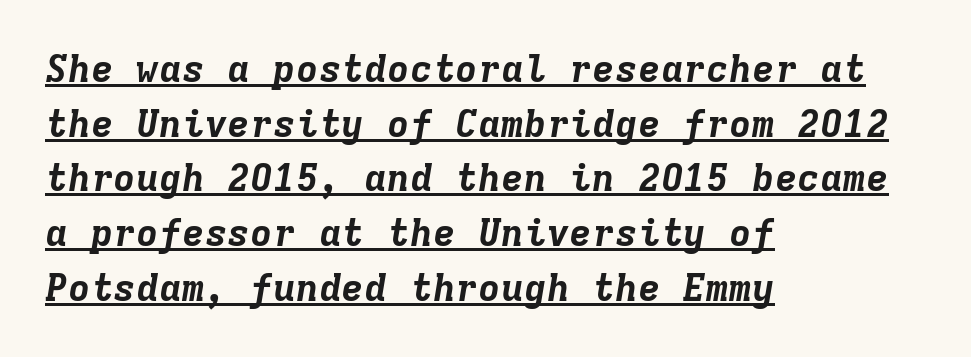
Q: Is the text bold? A: Yes.
Q: Is the text italic (slanted)? A: Yes, it leans right by about 9 degrees.
Q: Is the text underlined? A: Yes.
Q: How is the paragraph aligned? A: Left-aligned.
Q: Is the spacing between letters normal or unusually wide? A: Normal.
Q: Is the spacing between lines tight, normal or loose? A: Normal.
Q: Width (condensed, normal, or wide)? A: Normal.
Q: Stroke contrast? A: Low.
Q: x-height? A: Medium.
Q: Monospaced? A: Yes.
